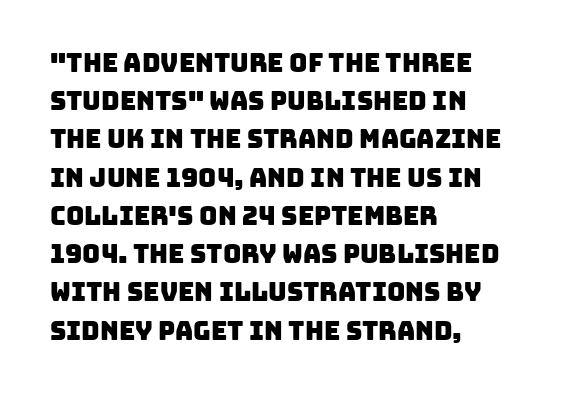
Horizontally, the lines are justified to the leading edge only. These lines sit exactly where default settings would place them. The tracking reads as untouched default to a designer's eye. The string is rendered with underlining switched off.
